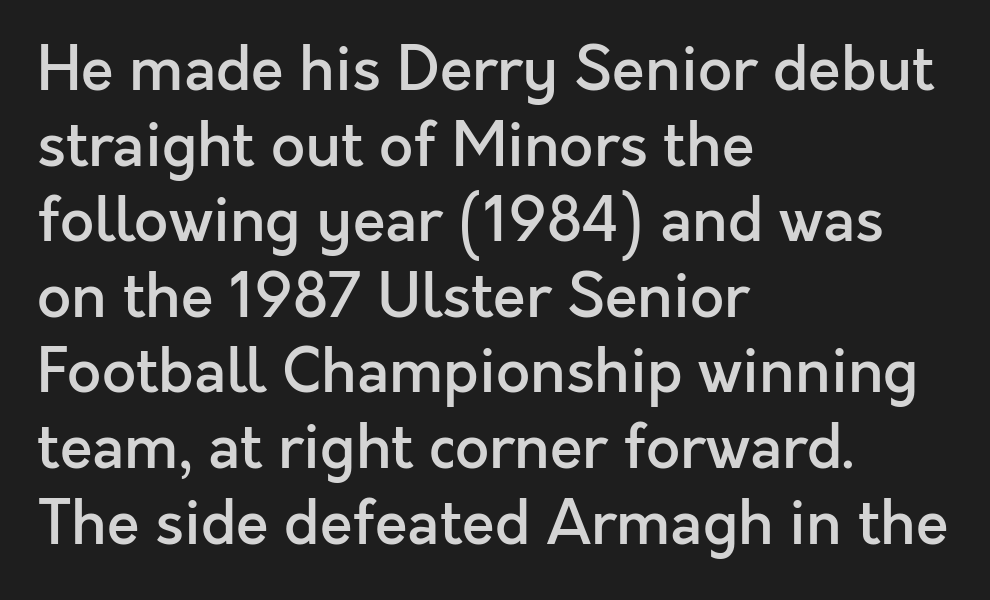
Varying glyph widths throughout — classic text-font behaviour. A normal amount of white space separates one row of letters from the next. Inter-character spacing is left at the font's built-in metrics. The paragraph shown leans on its left margin. You can tell from the bare stems that sans-serif type was used.
